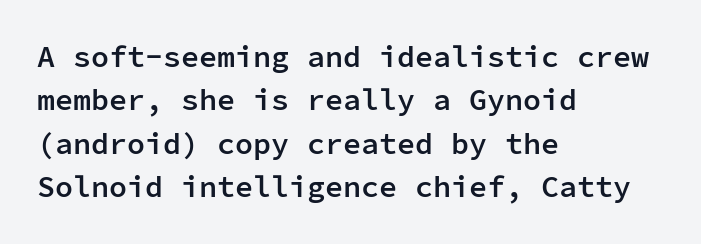
Q: Is the text bold? A: Semi-bold.
Q: Is the text italic (slanted)? A: No, it is upright.
Q: Is the typeface a serif or a sans-serif typeface? A: Sans-serif.
Q: Is the text underlined? A: No.
Q: How is the paragraph aligned? A: Left-aligned.
Q: Is the spacing between letters normal or unusually wide? A: Normal.
Q: Is the spacing between lines tight, normal or loose? A: Normal.
Q: Width (condensed, normal, or wide)? A: Normal.
Q: Stroke contrast? A: Low.
Q: x-height? A: Medium.
Q: Monospaced? A: Yes.
